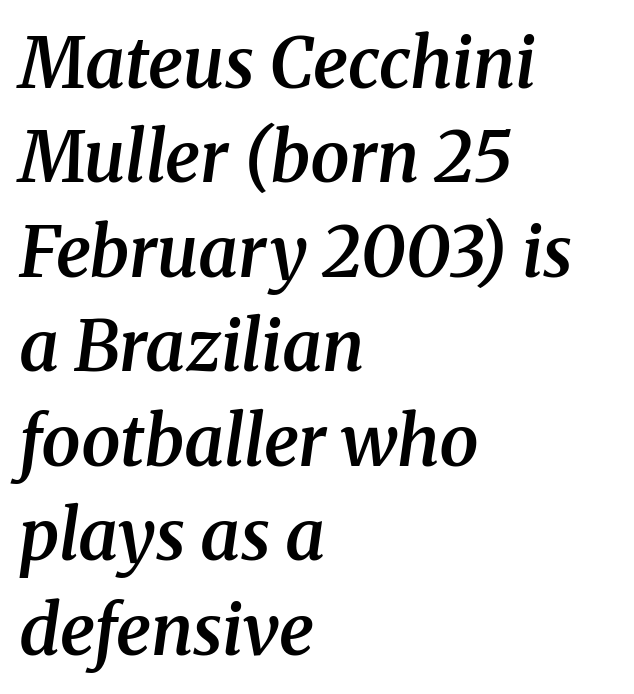
The image shows 70 px semibold serif type, italic (leaning right); set left-aligned, normal line spacing (1.35x), normal letter spacing, not underlined; medium stroke contrast and a medium x-height.
